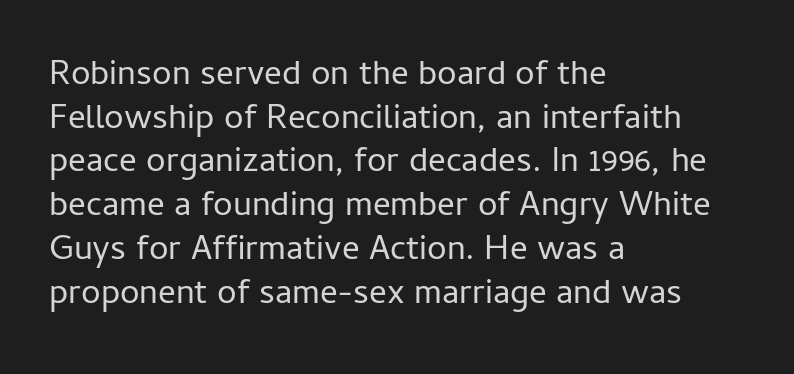
Caption: face not bold, strokes unweighted. This sample has the flowing, uneven cadence of proportional lettering. Serifs: no, the terminals of the letterforms are clean. Nobody drew a line under any word here.
